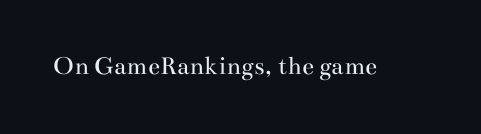
Q: Is the text bold? A: No.
Q: Is the text italic (slanted)? A: No, it is upright.
Q: Is the text underlined? A: No.
Q: Is the spacing between letters normal or unusually wide? A: Normal.
